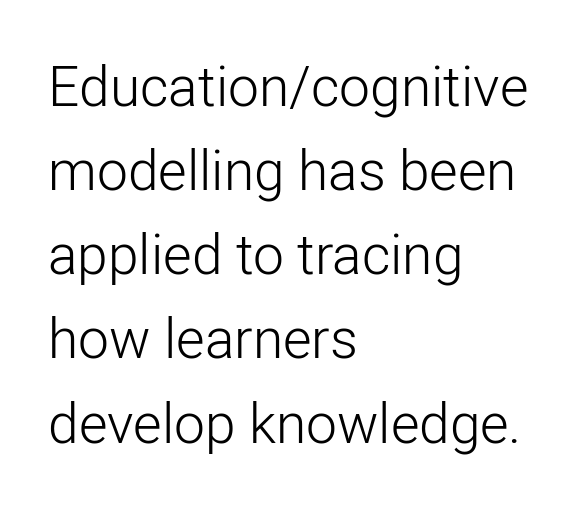
If you drew a ruler down the left edge, every line would touch it. The letters carry no serifs — their stems end cleanly without finishing strokes. Each row of text sits above clean, open space. Stems and bowls with no extra thickness — not bold. You could not count columns in this text — the font is proportionally spaced. Evenly set lines give the paragraph a standard silhouette.
